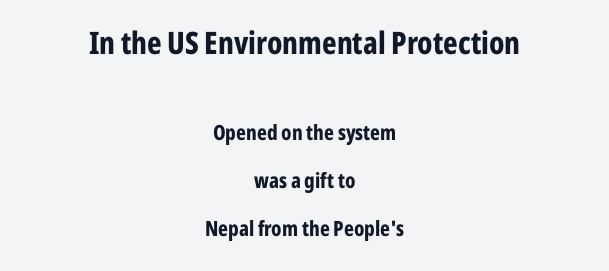
The image shows 31 px bold, condensed sans-serif type, upright; set centered, loose line spacing (2.27x), normal letter spacing, not underlined; the first (top) block is 1.48x larger; low stroke contrast and a medium x-height.
